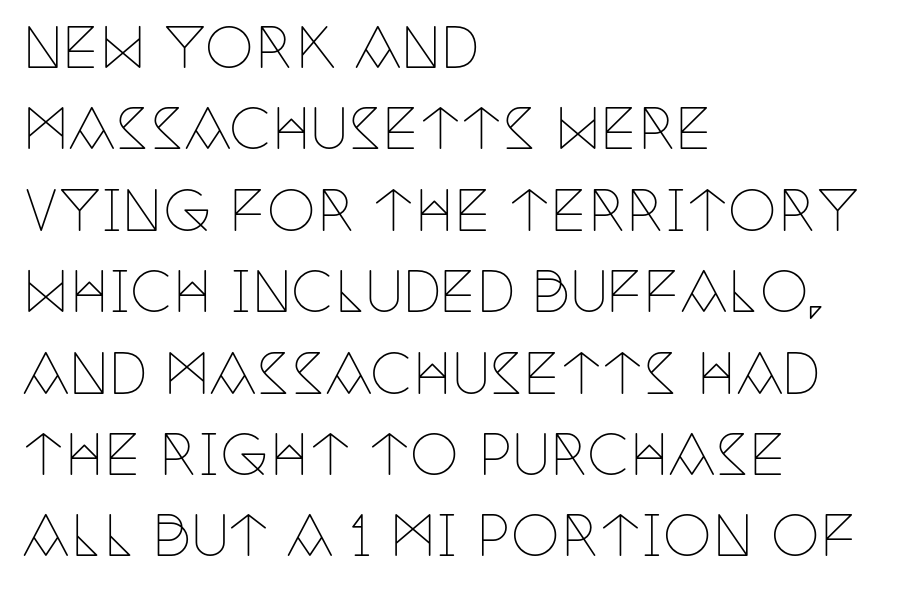
{"serif": "yes", "italic": "no", "bold": "no", "weight": "thin", "width": "condensed", "stroke_contrast": "low", "x_height": "large", "monospaced": "no", "underline": "no", "align": "left", "line_spacing": "normal", "line_spacing_ratio": 1.48, "letter_spacing": "normal", "letter_spacing_em": 0.0, "glyph_px": 55}
